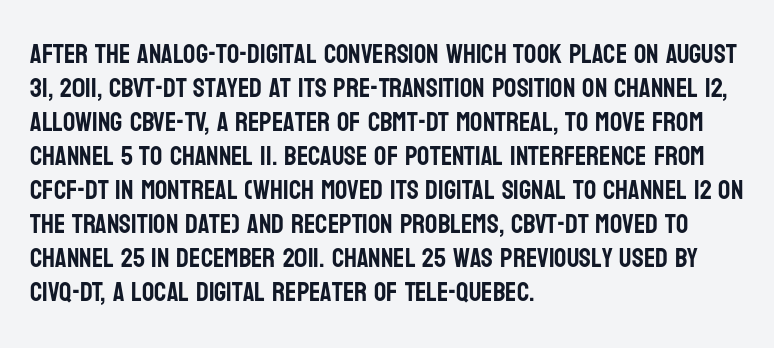
Q: Is the text italic (slanted)? A: No, it is upright.
Q: Is the text underlined? A: No.
Q: How is the paragraph aligned? A: Left-aligned.
Q: Is the spacing between letters normal or unusually wide? A: Normal.
Q: Is the spacing between lines tight, normal or loose? A: Normal.
